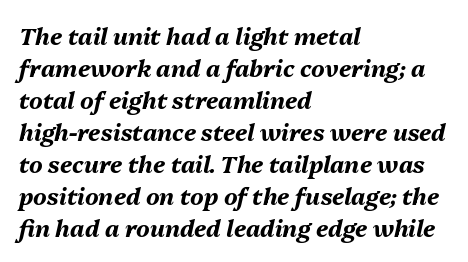
The image shows 23 px bold type, italic (leaning right); set left-aligned, normal line spacing (1.39x), normal letter spacing, not underlined.
